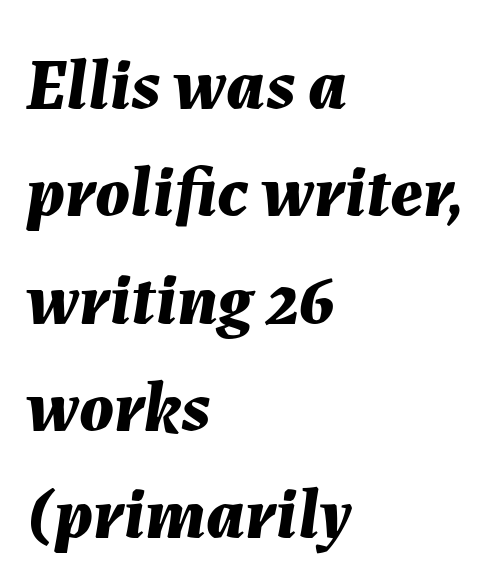
{"italic": "yes", "lean": "right", "slant_degrees": 7, "bold": "yes", "weight": "bold", "width": "normal", "stroke_contrast": "medium", "x_height": "medium", "monospaced": "no", "underline": "no", "align": "left", "line_spacing": "normal", "line_spacing_ratio": 1.49, "letter_spacing": "normal", "letter_spacing_em": 0.0, "glyph_px": 72}
